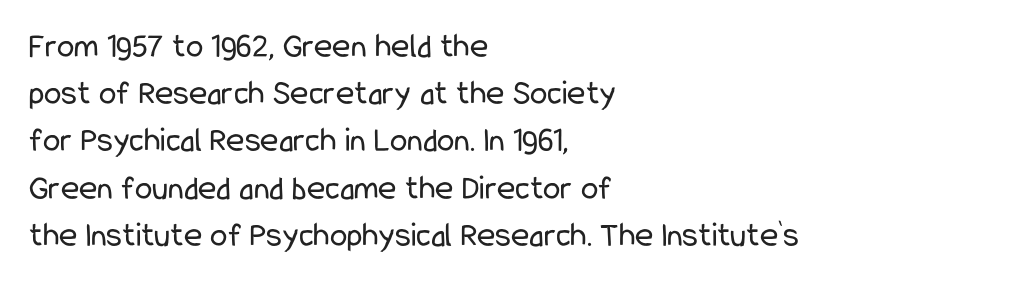
{"serif": "no", "italic": "no", "bold": "no", "weight": "regular", "width": "condensed", "stroke_contrast": "low", "x_height": "medium", "monospaced": "no", "underline": "no", "align": "left", "line_spacing": "normal", "line_spacing_ratio": 1.35, "letter_spacing": "normal", "letter_spacing_em": 0.0, "glyph_px": 35}
